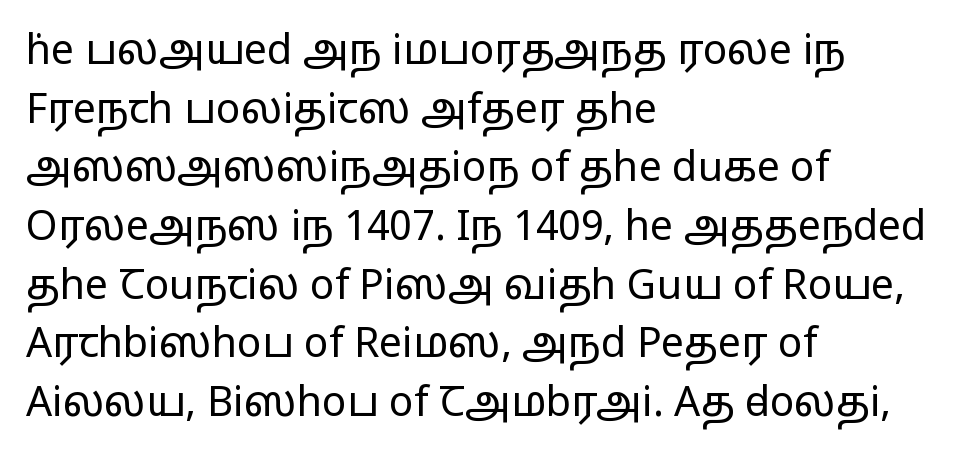
The image shows 41 px regular-weight, wide sans-serif type, upright; set left-aligned, normal line spacing (1.43x), normal letter spacing, not underlined; low stroke contrast and a medium x-height.
